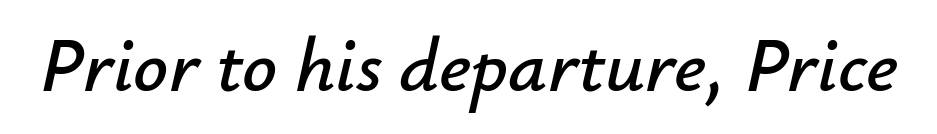
Each row of text sits above clean, open space. The lettering tilts uniformly, giving the passage an italic look. The letters advance in unequal steps, a hallmark of proportional type. Each word holds together tightly as a unit, with standard inter-letter gaps.
